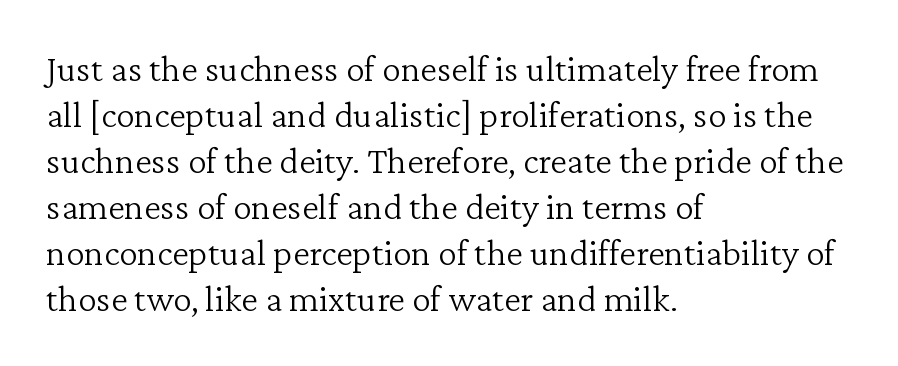
{"serif": "yes", "italic": "no", "bold": "no", "weight": "light", "width": "normal", "stroke_contrast": "low", "x_height": "medium", "monospaced": "no", "underline": "no", "align": "left", "line_spacing_ratio": 1.21, "letter_spacing": "normal", "letter_spacing_em": 0.0, "glyph_px": 38}
